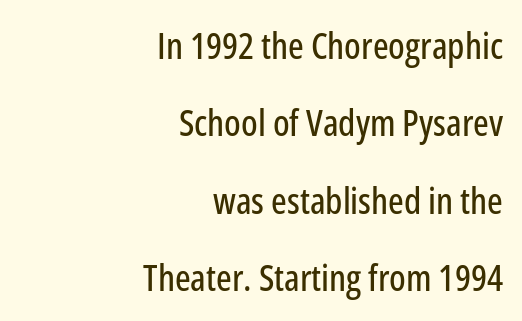
{"serif": "no", "italic": "no", "width": "condensed", "stroke_contrast": "low", "x_height": "medium", "monospaced": "no", "underline": "no", "align": "right", "line_spacing": "loose", "line_spacing_ratio": 2.09, "letter_spacing": "normal", "letter_spacing_em": 0.0, "glyph_px": 37}
